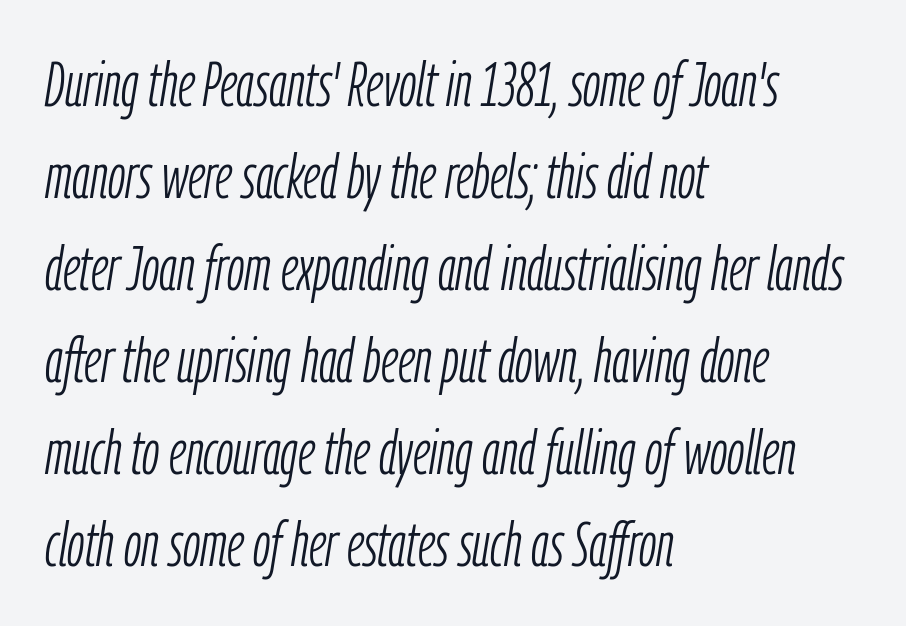
{"italic": "yes", "lean": "right", "slant_degrees": 9, "bold": "no", "weight": "light", "width": "condensed", "stroke_contrast": "low", "x_height": "medium", "monospaced": "no", "underline": "no", "align": "left", "line_spacing": "normal", "line_spacing_ratio": 1.46, "letter_spacing": "normal", "letter_spacing_em": 0.0, "glyph_px": 63}
